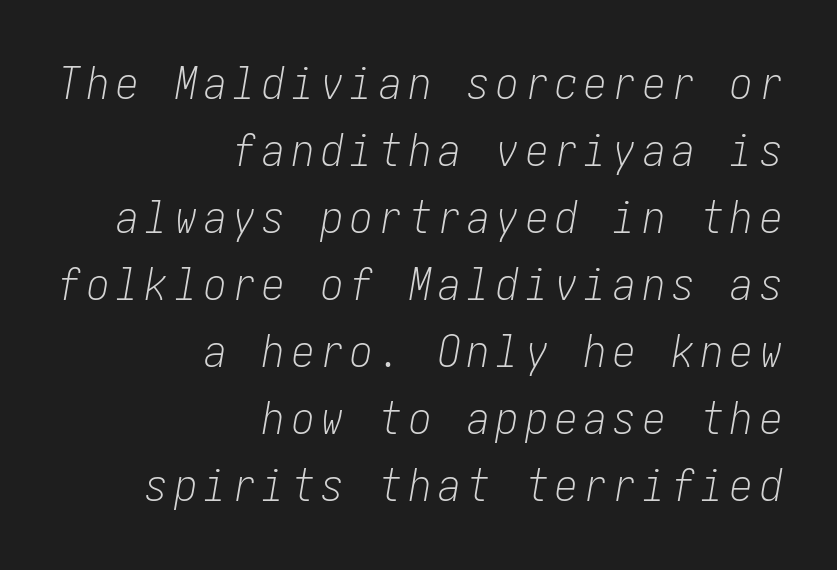
The image shows 45 px light, condensed type, italic (leaning right); set right-aligned, normal line spacing (1.49x), not underlined; low stroke contrast and a medium x-height.
